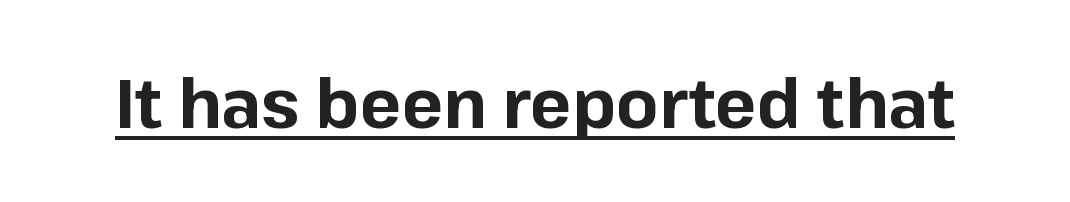
The image shows 69 px bold sans-serif type, upright; set normal letter spacing, underlined; low stroke contrast and a medium x-height.
